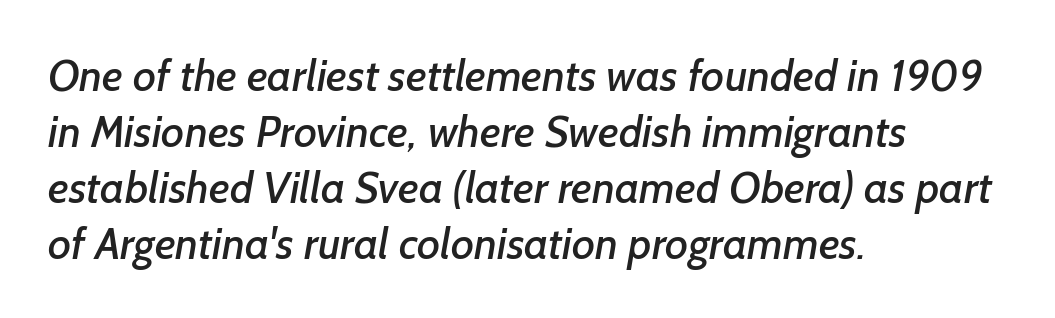
What's the leading like? Ordinary, nothing unusual. Has an underline been added? It has not. The font family rendered here belongs to the sans-serif group. This sample uses plain, unmodified letter spacing. Do the characters align in a grid? No, the font is proportional.
